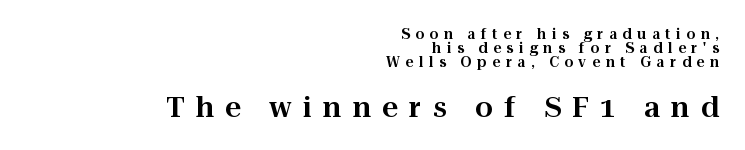
{"serif": "yes", "italic": "no", "width": "normal", "stroke_contrast": "high", "x_height": "medium", "monospaced": "no", "underline": "no", "align": "right", "line_spacing": "tight", "line_spacing_ratio": 1.01, "letter_spacing": "wide", "letter_spacing_em": 0.4, "larger_block": "second", "size_ratio": 2.0, "glyph_px": 28}
